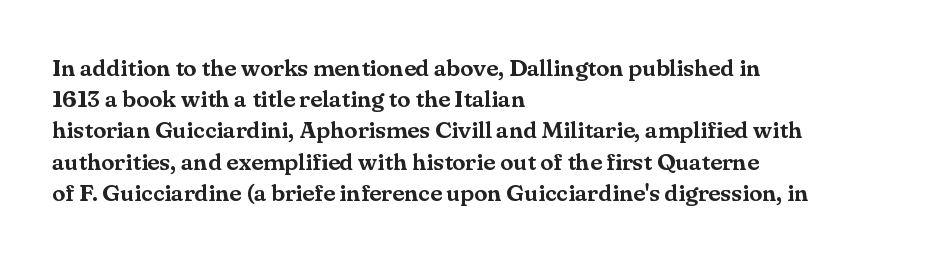
The image shows 24 px text type, upright; set left-aligned, normal line spacing (1.3x), normal letter spacing, not underlined.
